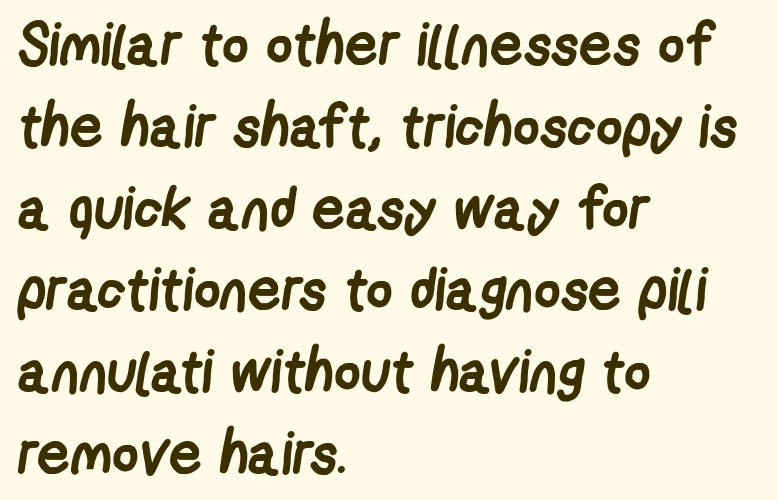
Q: Is the text bold? A: Yes.
Q: Is the typeface a serif or a sans-serif typeface? A: Sans-serif.
Q: Is the text underlined? A: No.
Q: How is the paragraph aligned? A: Left-aligned.
Q: Is the spacing between letters normal or unusually wide? A: Normal.
Q: Is the spacing between lines tight, normal or loose? A: Normal.
Q: Width (condensed, normal, or wide)? A: Condensed.
Q: Stroke contrast? A: Low.
Q: x-height? A: Medium.
Q: Monospaced? A: No.
